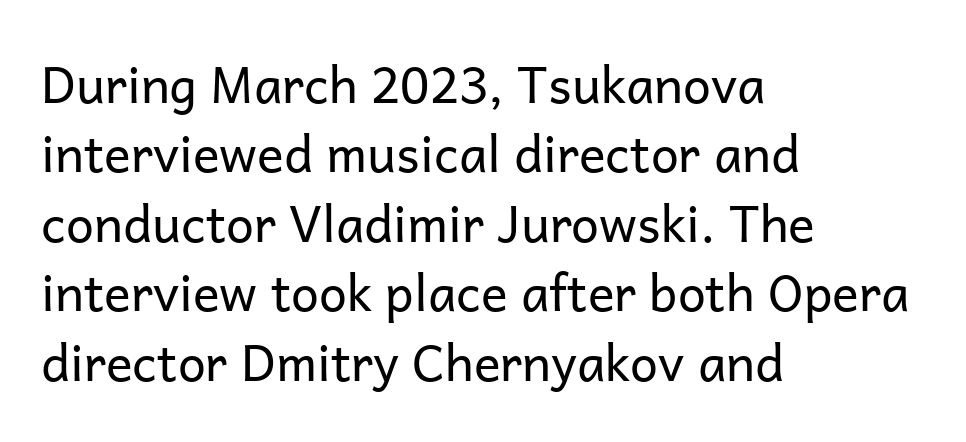
{"serif": "no", "italic": "no", "bold": "no", "weight": "regular", "width": "normal", "stroke_contrast": "low", "x_height": "medium", "monospaced": "no", "underline": "no", "align": "left", "line_spacing": "normal", "line_spacing_ratio": 1.39, "letter_spacing": "normal", "letter_spacing_em": 0.0, "glyph_px": 50}
